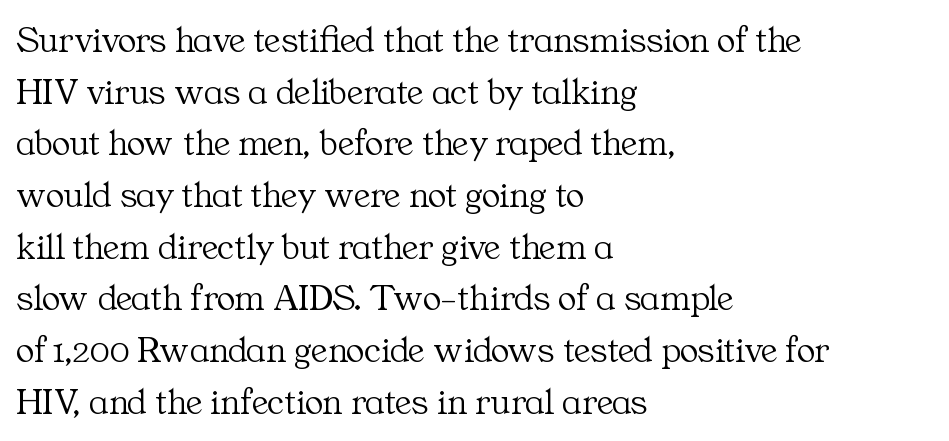
{"serif": "yes", "italic": "no", "bold": "no", "weight": "light", "width": "normal", "stroke_contrast": "medium", "x_height": "medium", "monospaced": "no", "underline": "no", "align": "left", "line_spacing": "normal", "line_spacing_ratio": 1.36, "letter_spacing": "normal", "letter_spacing_em": 0.0, "glyph_px": 38}
